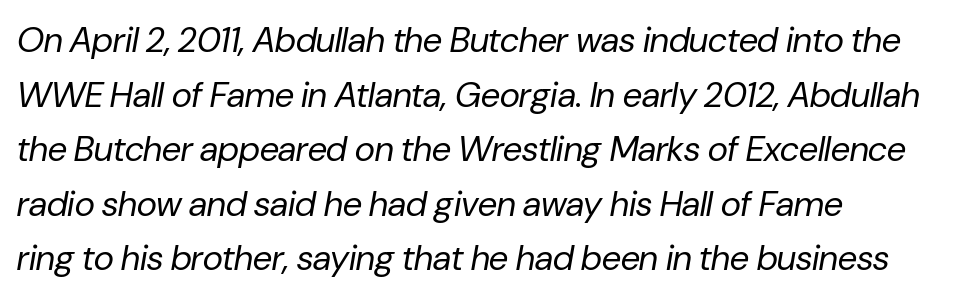
Varying glyph widths throughout — classic text-font behaviour. Successive baselines arrive at the customary interval. A quiet, ordinary-to-light weight characterises the typeface. Beneath every word, the page is bare.
